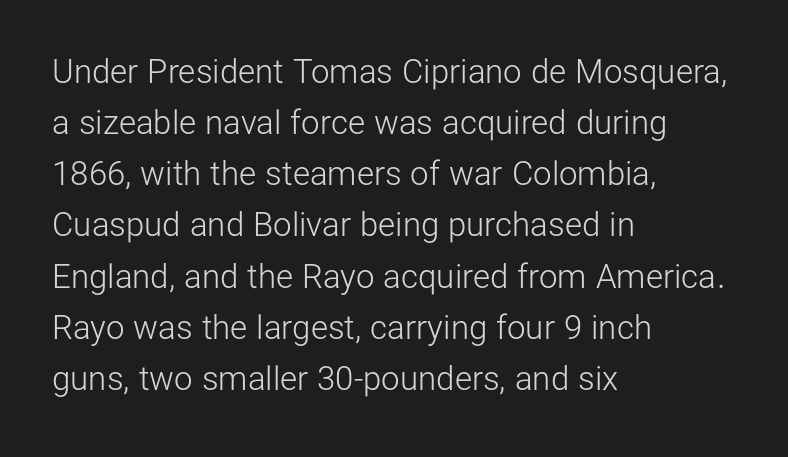
The image shows 33 px light sans-serif type, upright; set left-aligned, normal line spacing (1.55x), normal letter spacing, not underlined; low stroke contrast and a medium x-height.
